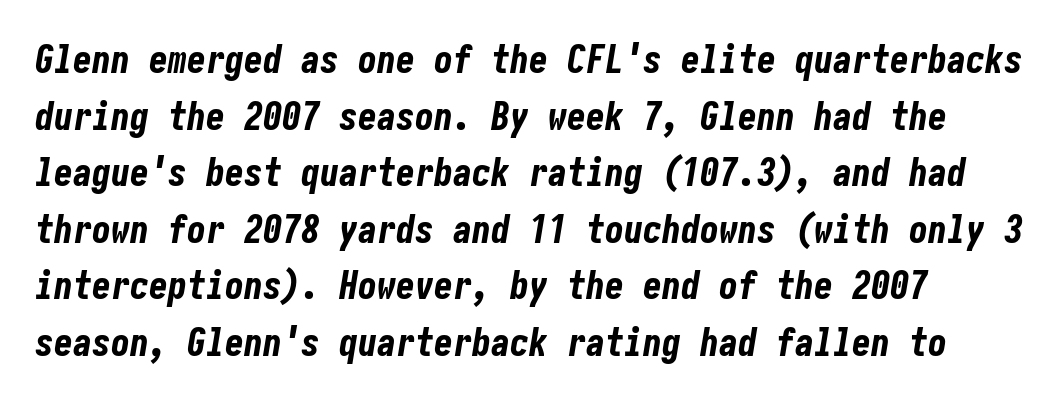
Q: Is the text bold? A: Yes.
Q: Is the text italic (slanted)? A: Yes, it leans right by about 10 degrees.
Q: Is the text underlined? A: No.
Q: Is the spacing between letters normal or unusually wide? A: Normal.
Q: Is the spacing between lines tight, normal or loose? A: Normal.
Q: Width (condensed, normal, or wide)? A: Condensed.
Q: Stroke contrast? A: Low.
Q: x-height? A: Medium.
